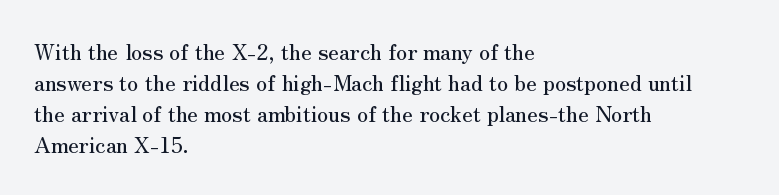
{"italic": "no", "underline": "no", "align": "left", "line_spacing": "normal", "line_spacing_ratio": 1.41, "letter_spacing": "normal", "letter_spacing_em": 0.0, "glyph_px": 22}
